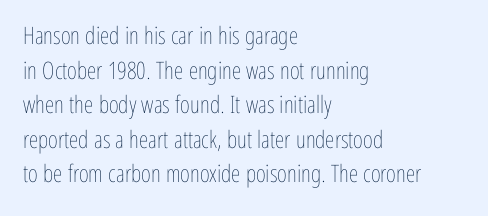
The image shows 24 px text type, upright; set left-aligned, normal line spacing (1.44x), normal letter spacing, not underlined.
